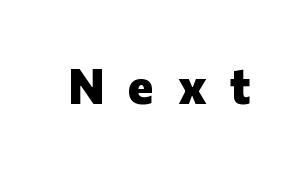
The image shows 49 px heavy sans-serif type, upright; set unusually wide letter spacing (+0.48 em), not underlined; low stroke contrast and a medium x-height.
